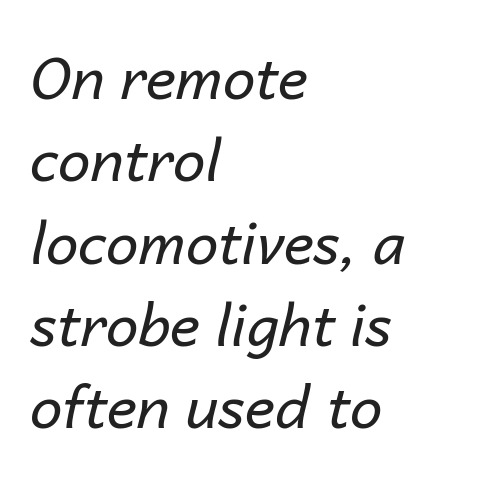
A typesetter would call this proportional, since set widths differ per character. Vertically, the passage feels balanced, rows spaced as you'd expect. Quick note: underline off. Nothing unusual about the tracking: characters are spaced as the font intends. The weight tops out at a normal text grade.
